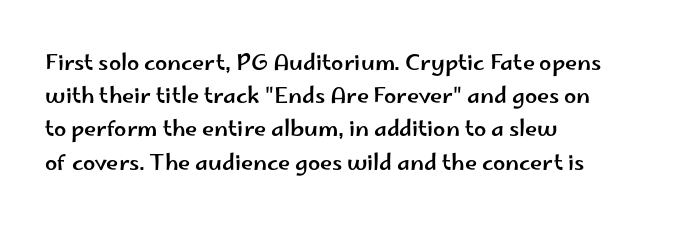
{"italic": "no", "underline": "no", "align": "left", "line_spacing": "normal", "line_spacing_ratio": 1.51, "letter_spacing": "normal", "letter_spacing_em": 0.0, "glyph_px": 22}
